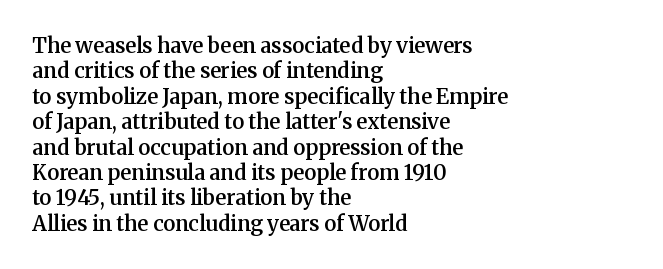
The image shows 21 px text type, upright; set left-aligned, line spacing 1.21x, normal letter spacing, not underlined.
